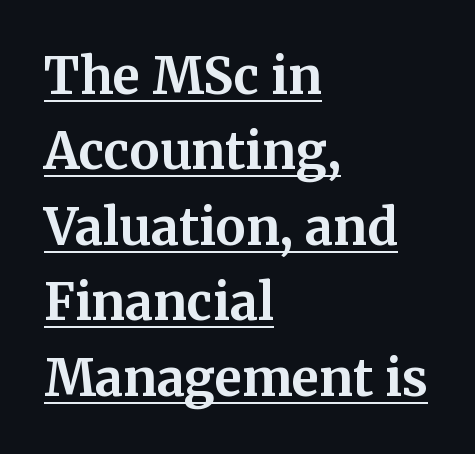
Compared with undecorated copy, this sample adds a rule below the words. The lettering stays uniformly vertical, giving the passage a roman look. This is serif lettering, the kind often seen in printed books. Where is the straight margin? On the left. Students, this is bold: see how much ink each stroke carries. Compared with typical body copy, the letter spacing here is the same.
